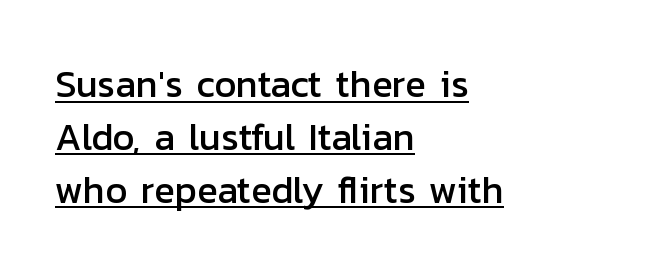
Q: Is the text italic (slanted)? A: No, it is upright.
Q: Is the typeface a serif or a sans-serif typeface? A: Sans-serif.
Q: Is the text underlined? A: Yes.
Q: How is the paragraph aligned? A: Left-aligned.
Q: Is the spacing between letters normal or unusually wide? A: Normal.
Q: Is the spacing between lines tight, normal or loose? A: Normal.
Q: Width (condensed, normal, or wide)? A: Normal.
Q: Stroke contrast? A: Low.
Q: x-height? A: Medium.
Q: Monospaced? A: No.
